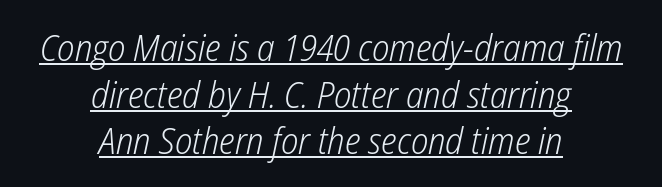
The passage shown is not bold in any degree. Note the varied advance widths — an 'i' is clearly narrower than an 'm'. Leading: standard. Characters are canted at an angle relative to the baseline's perpendicular.
